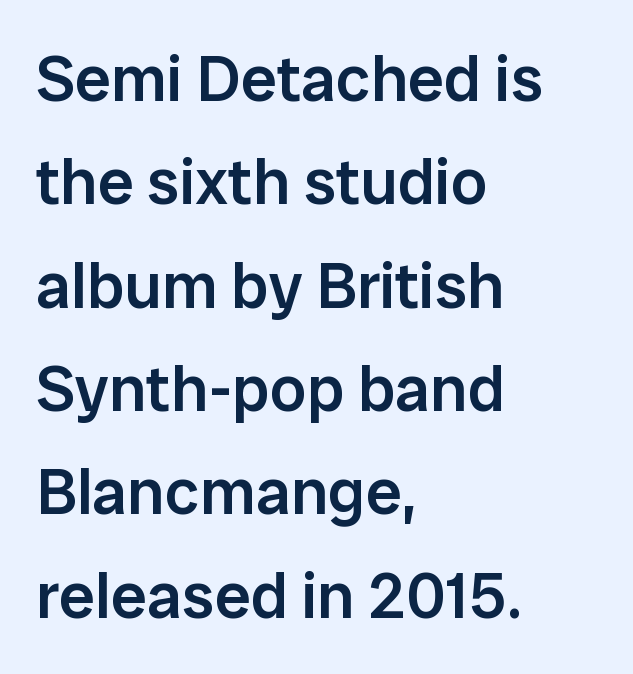
Character widths vary here, with narrow letters taking less room than wide ones. Notice how the stems are strictly vertical — no italics here. Typographic density is moderately raised because the face is semibold. There is no visible air inserted between adjacent glyphs.
